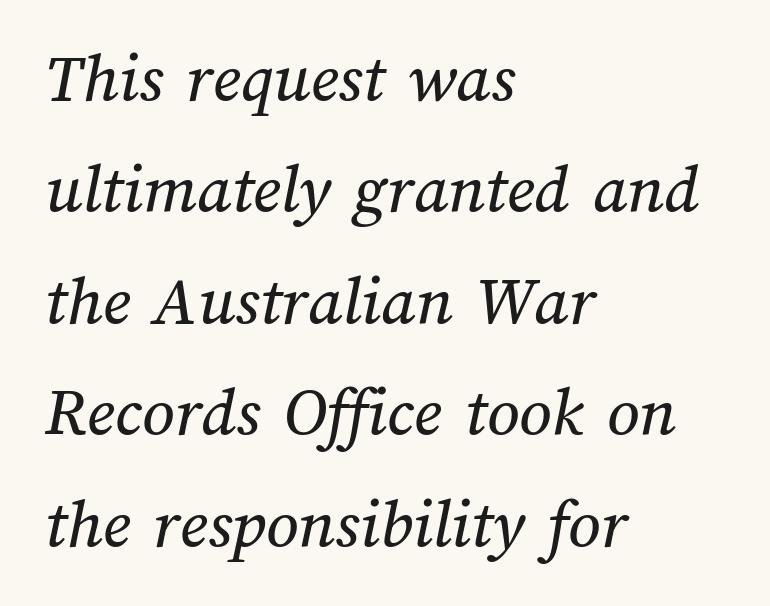
{"width": "normal", "stroke_contrast": "medium", "x_height": "medium", "monospaced": "no", "underline": "no", "align": "left", "line_spacing": "normal", "line_spacing_ratio": 1.57, "letter_spacing": "normal", "letter_spacing_em": 0.0, "glyph_px": 71}
